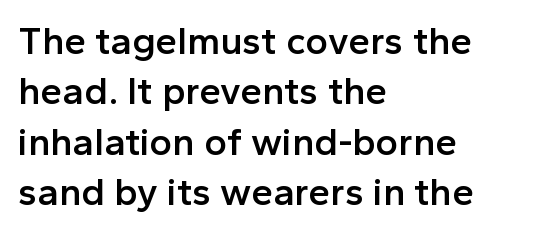
Q: Is the text bold? A: Semi-bold.
Q: Is the text italic (slanted)? A: No, it is upright.
Q: Is the typeface a serif or a sans-serif typeface? A: Sans-serif.
Q: Is the text underlined? A: No.
Q: How is the paragraph aligned? A: Left-aligned.
Q: Is the spacing between letters normal or unusually wide? A: Normal.
Q: Is the spacing between lines tight, normal or loose? A: Normal.
Q: Width (condensed, normal, or wide)? A: Normal.
Q: x-height? A: Medium.
Q: Monospaced? A: No.
